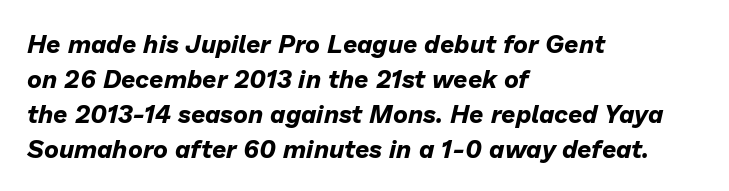
Q: Is the text bold? A: Yes.
Q: Is the text italic (slanted)? A: Yes, it leans right by about 13 degrees.
Q: Is the text underlined? A: No.
Q: How is the paragraph aligned? A: Left-aligned.
Q: Is the spacing between letters normal or unusually wide? A: Normal.
Q: Is the spacing between lines tight, normal or loose? A: Normal.
